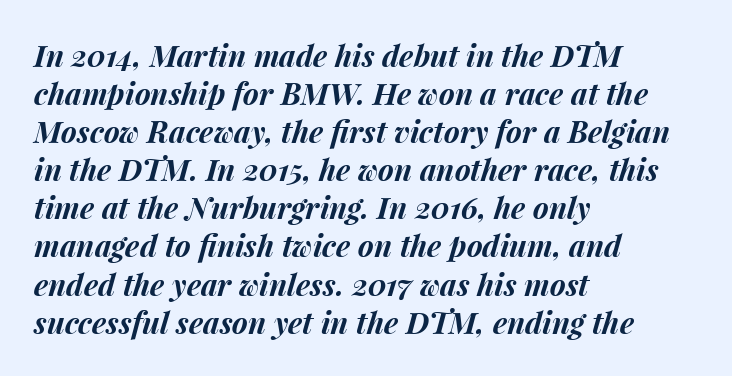
The passage shown is typed in a proportional face where columns would drift. This is heavy type, rendered in bold. One glance says typical: line gaps are just what's usual. The passage shown leans; its letterforms are oblique.
